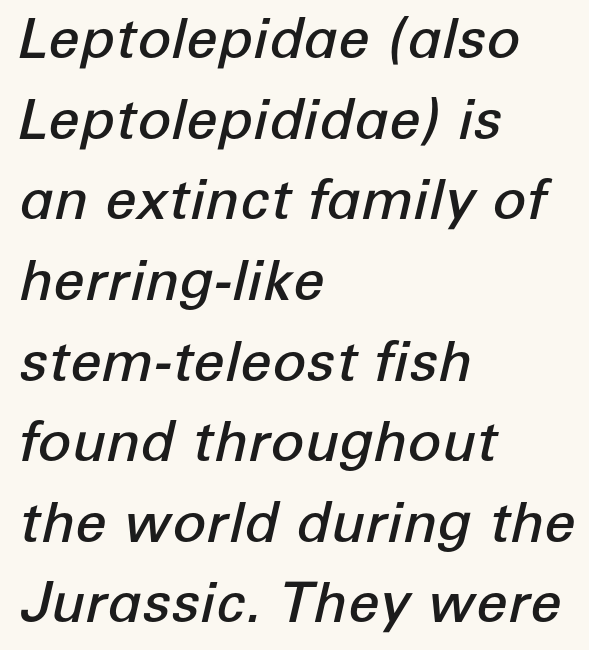
The image shows 56 px semibold type, italic (leaning right); set left-aligned, normal line spacing (1.44x), normal letter spacing, not underlined; low stroke contrast and a medium x-height.
